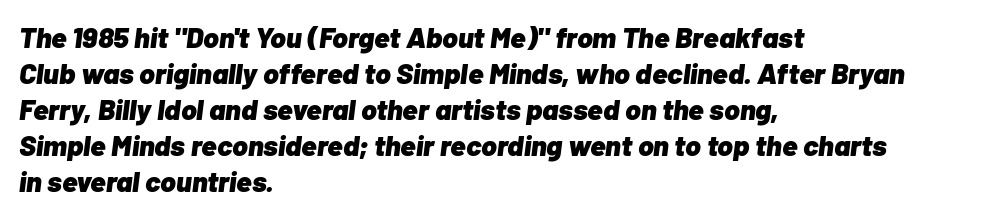
The typography opts for an oblique posture over an upright one. How heavy is the stroke? Heavy — this is a bold. The passage shown is typed in a proportional face where columns would drift. There is no visible air inserted between adjacent glyphs.
